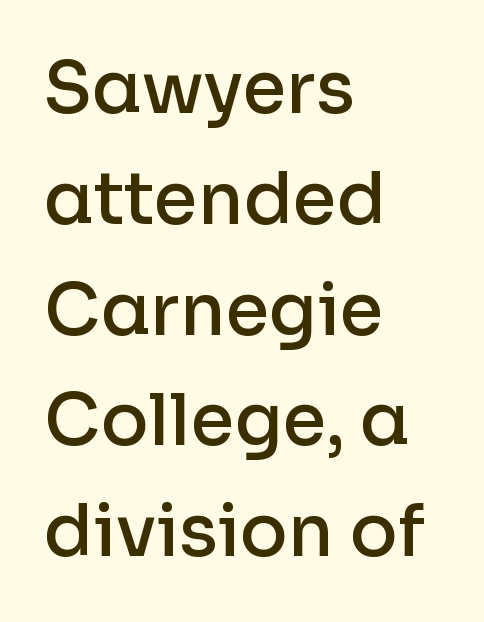
Q: Is the text bold? A: Semi-bold.
Q: Is the text italic (slanted)? A: No, it is upright.
Q: Is the typeface a serif or a sans-serif typeface? A: Sans-serif.
Q: Is the text underlined? A: No.
Q: How is the paragraph aligned? A: Left-aligned.
Q: Is the spacing between letters normal or unusually wide? A: Normal.
Q: Is the spacing between lines tight, normal or loose? A: Normal.
Q: Width (condensed, normal, or wide)? A: Normal.
Q: Stroke contrast? A: Low.
Q: x-height? A: Medium.
Q: Monospaced? A: No.
